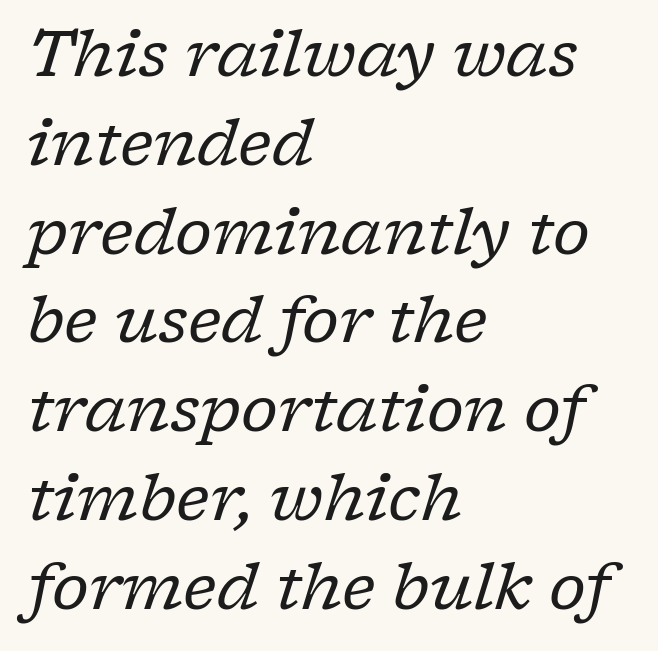
{"serif": "yes", "italic": "yes", "lean": "right", "slant_degrees": 17, "bold": "no", "weight": "regular", "width": "normal", "stroke_contrast": "low", "x_height": "medium", "monospaced": "no", "underline": "no", "align": "left", "line_spacing": "normal", "line_spacing_ratio": 1.41, "letter_spacing": "normal", "letter_spacing_em": 0.0, "glyph_px": 63}
